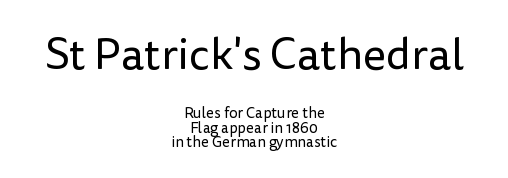
{"serif": "no", "italic": "no", "bold": "no", "weight": "regular", "width": "normal", "stroke_contrast": "low", "x_height": "medium", "monospaced": "no", "underline": "no", "align": "center", "line_spacing": "tight", "line_spacing_ratio": 0.99, "letter_spacing": "normal", "letter_spacing_em": 0.0, "larger_block": "first", "size_ratio": 2.93, "glyph_px": 44}
